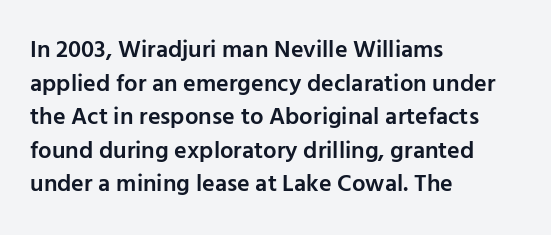
{"italic": "no", "bold": "semi", "underline": "no", "align": "left", "line_spacing": "normal", "line_spacing_ratio": 1.4, "letter_spacing": "normal", "letter_spacing_em": 0.0, "glyph_px": 24}
